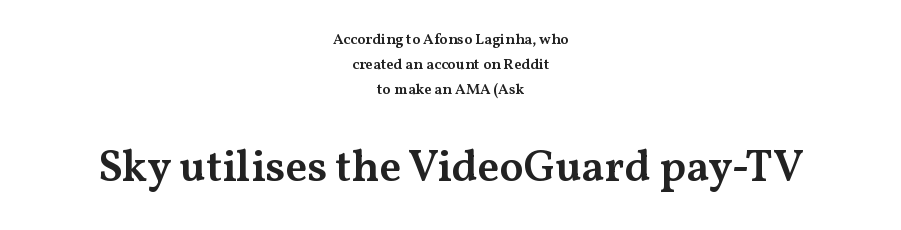
{"serif": "yes", "italic": "no", "bold": "semi", "weight": "semibold", "width": "wide", "stroke_contrast": "medium", "x_height": "medium", "monospaced": "no", "underline": "no", "align": "center", "line_spacing": "normal", "line_spacing_ratio": 1.66, "letter_spacing": "normal", "letter_spacing_em": 0.0, "larger_block": "second", "size_ratio": 2.93, "glyph_px": 44}
